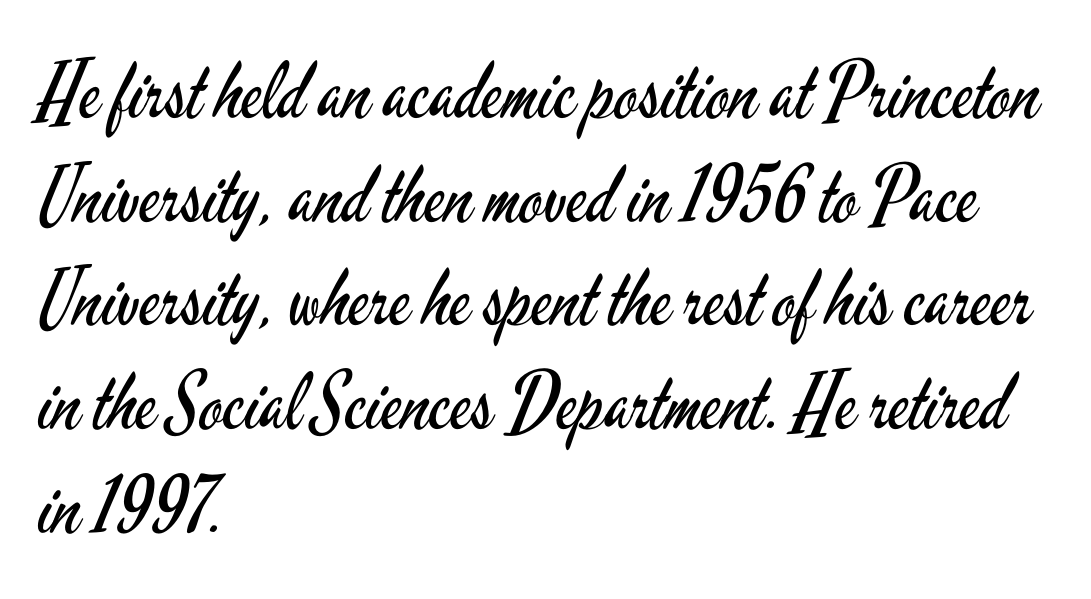
The image shows 78 px regular-weight, condensed sans-serif type; set left-aligned, normal line spacing (1.33x), normal letter spacing, not underlined; low stroke contrast and a small x-height.
